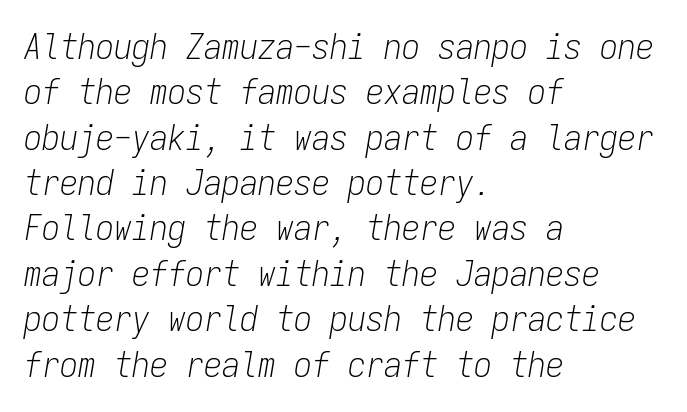
The gap between lines stays unmarked. The leading is moderate, giving the passage an even texture. Caption: standard tracking, unaltered. This sample is left-justified, so line endings fall wherever the words run out.
